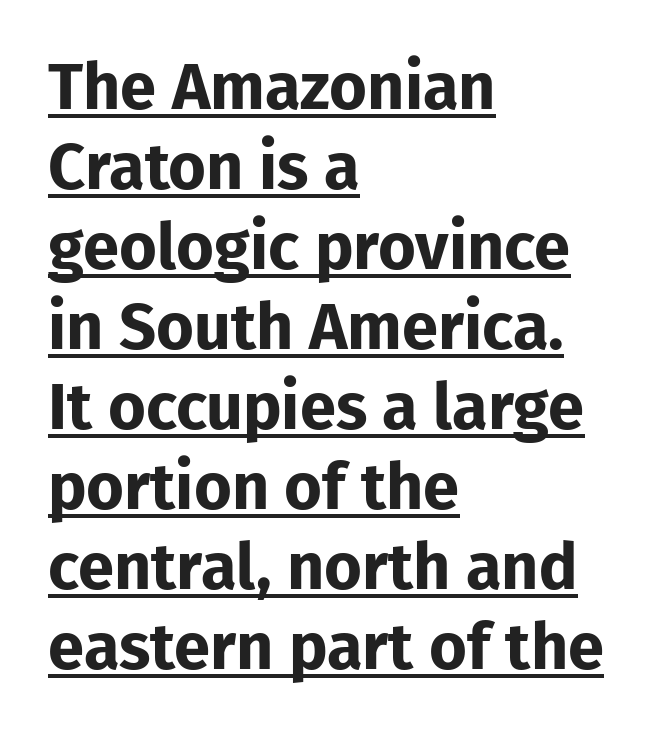
The image shows 65 px bold sans-serif type, upright; set left-aligned, line spacing 1.23x, normal letter spacing, underlined; low stroke contrast and a medium x-height.
